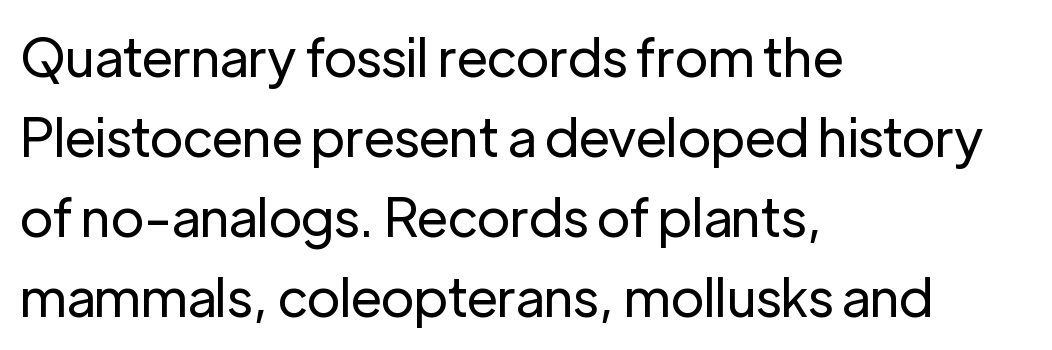
The image shows 53 px regular-weight sans-serif type, upright; set left-aligned, normal line spacing (1.51x), normal letter spacing, not underlined; low stroke contrast and a medium x-height.
